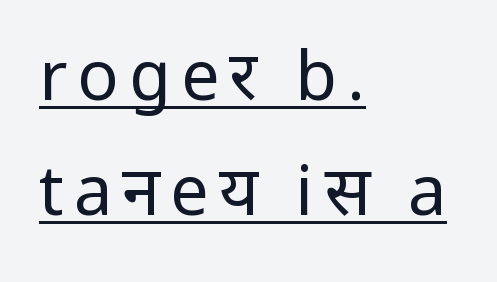
{"serif": "no", "italic": "no", "bold": "no", "weight": "regular", "width": "normal", "stroke_contrast": "low", "x_height": "medium", "monospaced": "no", "underline": "yes", "align": "left", "line_spacing": "normal", "line_spacing_ratio": 1.69, "glyph_px": 68}
